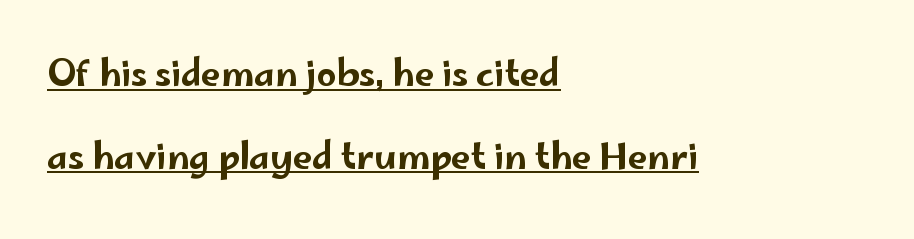
The image shows 35 px wide sans-serif type, upright; set left-aligned, loose line spacing (2.36x), normal letter spacing, underlined; low stroke contrast and a small x-height.
